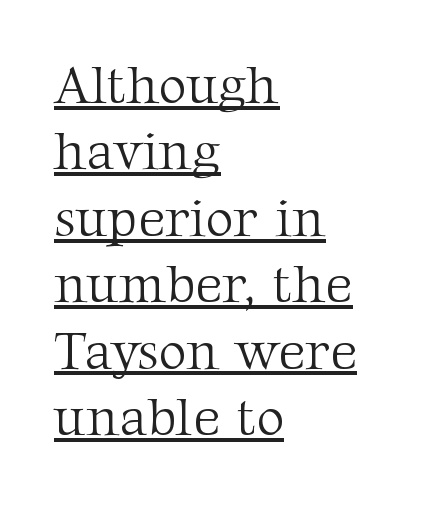
{"serif": "yes", "italic": "no", "bold": "no", "weight": "light", "width": "normal", "stroke_contrast": "medium", "x_height": "medium", "monospaced": "no", "underline": "yes", "align": "left", "line_spacing_ratio": 1.23, "letter_spacing": "normal", "letter_spacing_em": 0.0, "glyph_px": 54}
